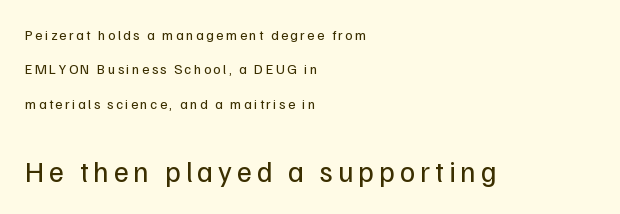
Style check: upright. Bigger letters appear in the bottom chunk; the top chunk is reduced. Line beginnings align vertically; line endings do not. Notice the wide empty band between every row — that's loose leading. The face used here is a sans, in the tradition of grotesques and geometrics.
